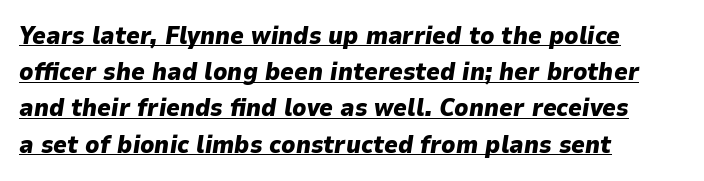
A continuous stroke trails under the words, as in a hyperlink. Visually the block forms a straight wall on the left and a jagged coastline on the right. This is heavy type, rendered in bold. The passage shown leans; its letterforms are oblique. Evenly set lines give the paragraph a standard silhouette.
